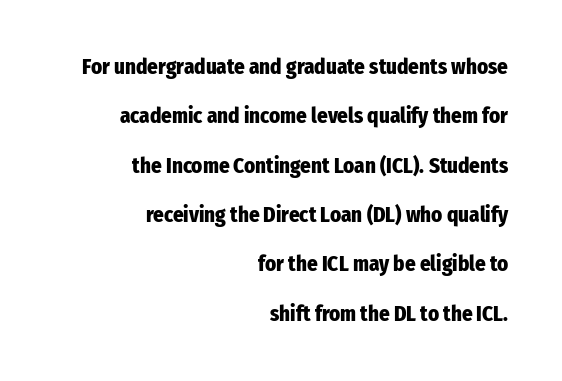
The image shows 21 px bold type, upright; set right-aligned, loose line spacing (2.35x), normal letter spacing, not underlined.
